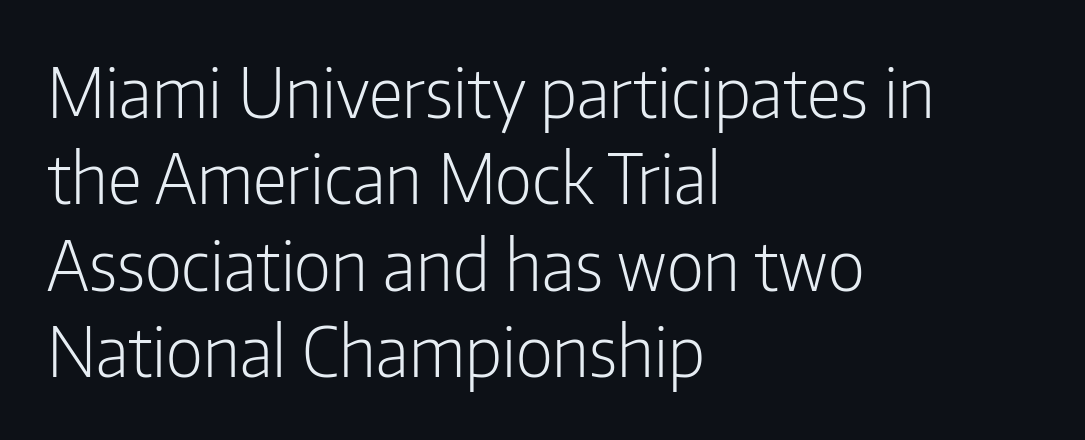
The image shows 68 px light, condensed sans-serif type, upright; set left-aligned, normal line spacing (1.27x), normal letter spacing, not underlined; low stroke contrast and a medium x-height.
